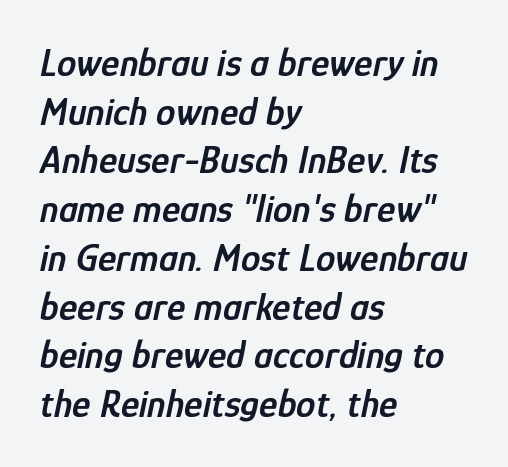
The image shows 39 px semibold, condensed type, italic (leaning right); set left-aligned, normal line spacing (1.25x), normal letter spacing, not underlined; low stroke contrast and a medium x-height.
